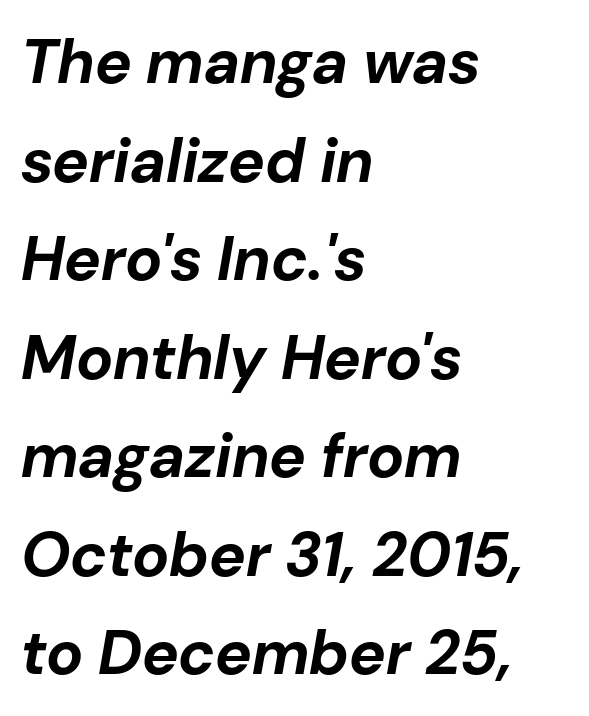
{"italic": "yes", "lean": "right", "slant_degrees": 10, "bold": "yes", "weight": "bold", "width": "normal", "stroke_contrast": "low", "x_height": "medium", "monospaced": "no", "underline": "no", "align": "left", "line_spacing": "normal", "line_spacing_ratio": 1.59, "letter_spacing": "normal", "letter_spacing_em": 0.0, "glyph_px": 62}
